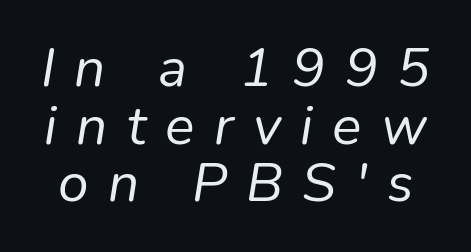
Q: Is the text bold? A: No.
Q: Is the text italic (slanted)? A: Yes, it leans right by about 9 degrees.
Q: Is the text underlined? A: No.
Q: Is the spacing between letters normal or unusually wide? A: Unusually wide.
Q: Is the spacing between lines tight, normal or loose? A: Tight.
Q: Width (condensed, normal, or wide)? A: Normal.
Q: Stroke contrast? A: Low.
Q: x-height? A: Medium.
Q: Monospaced? A: No.
